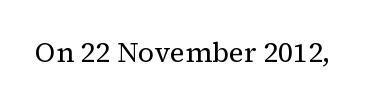
What stands out about the letter spacing? Nothing — it is the standard amount. Vertical strokes here are truly vertical. Anything drawn beneath the words? Only blank space. Is this a fixed-width face? No — the glyphs have proportional, varying widths. The characters display serif detailing at their extremities.
